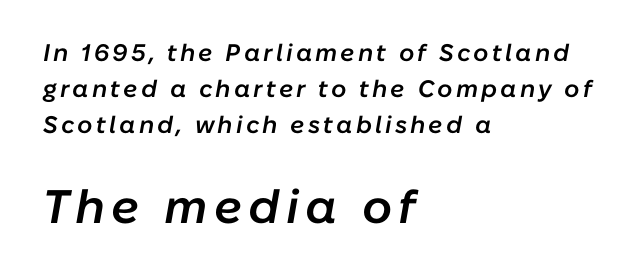
The image shows 47 px semibold type, italic (leaning right); set left-aligned, normal line spacing (1.5x), not underlined; the second (bottom) block is 1.96x larger; low stroke contrast and a medium x-height.
